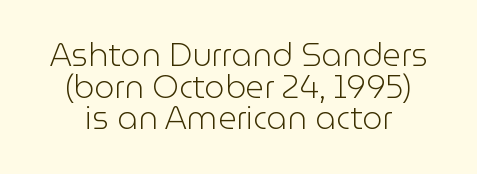
Q: Is the text bold? A: No.
Q: Is the text italic (slanted)? A: No, it is upright.
Q: Is the typeface a serif or a sans-serif typeface? A: Sans-serif.
Q: Is the text underlined? A: No.
Q: How is the paragraph aligned? A: Centered.
Q: Is the spacing between letters normal or unusually wide? A: Normal.
Q: Is the spacing between lines tight, normal or loose? A: Tight.
Q: Width (condensed, normal, or wide)? A: Normal.
Q: Stroke contrast? A: Low.
Q: x-height? A: Medium.
Q: Monospaced? A: No.
